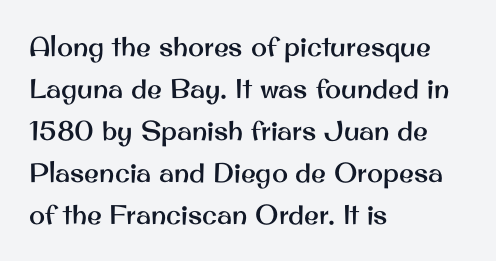
The image shows 27 px text type, upright; set left-aligned, normal line spacing (1.56x), normal letter spacing, not underlined.
